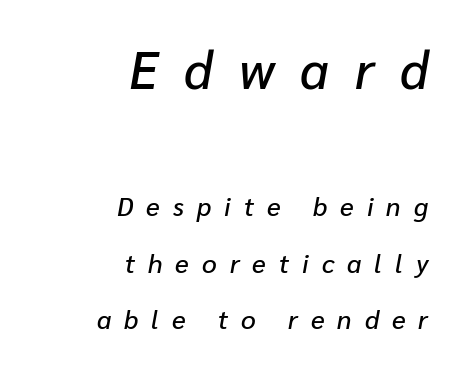
Q: Is the text italic (slanted)? A: Yes, it leans right by about 10 degrees.
Q: Is the text underlined? A: No.
Q: How is the paragraph aligned? A: Right-aligned.
Q: Is the spacing between letters normal or unusually wide? A: Unusually wide.
Q: Is the spacing between lines tight, normal or loose? A: Loose.
Q: Which block of text is set in a larger size, the first (top) or the second (bottom)? A: The first (top) one.
Q: Width (condensed, normal, or wide)? A: Normal.
Q: Stroke contrast? A: Low.
Q: x-height? A: Medium.
Q: Monospaced? A: No.
